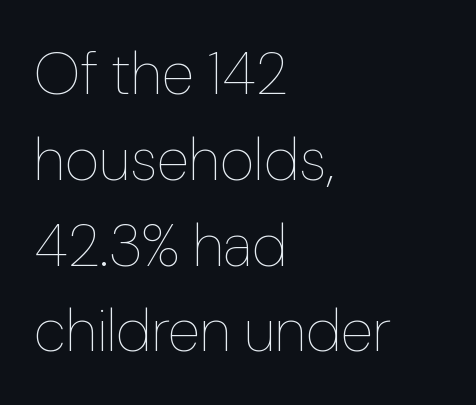
Q: Is the text bold? A: No.
Q: Is the text italic (slanted)? A: No, it is upright.
Q: Is the text underlined? A: No.
Q: How is the paragraph aligned? A: Left-aligned.
Q: Is the spacing between letters normal or unusually wide? A: Normal.
Q: Is the spacing between lines tight, normal or loose? A: Normal.
Q: Width (condensed, normal, or wide)? A: Normal.
Q: Stroke contrast? A: Low.
Q: x-height? A: Medium.
Q: Monospaced? A: No.
